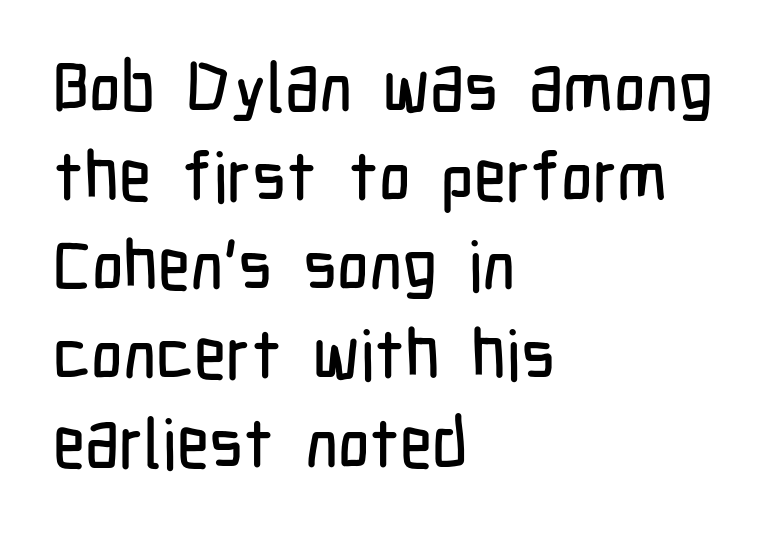
Horizontal bands of white between lines are of average thickness. Words appear dense and cohesive because spacing is normal. Style check: upright. The setting favours the left margin, as ordinary paragraphs usually do. This rendering features lettering with no underline. The type family on display is of the sans-serif kind.
